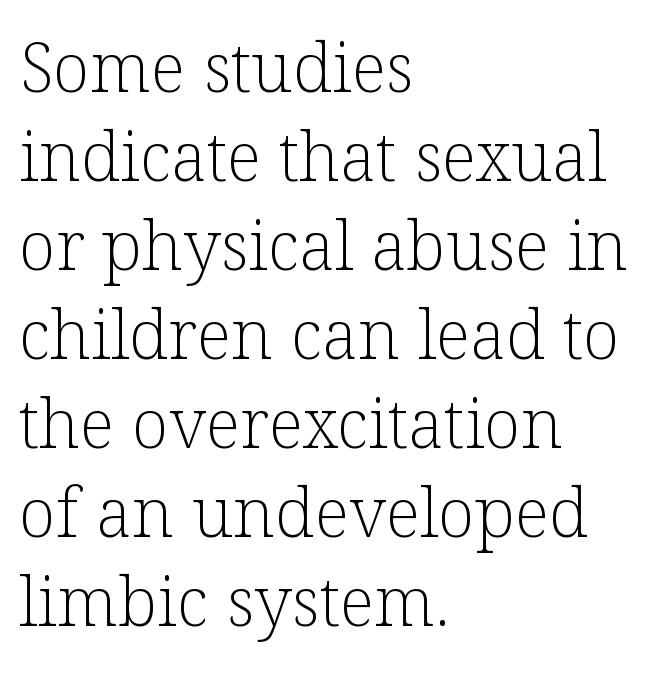
No italicization has been applied; the sample stays upright. This rendering features lettering with no underline. One-word summary of the alignment: left. The letterforms sit shoulder to shoulder at normal distance. The letters advance in unequal steps, a hallmark of proportional type.
